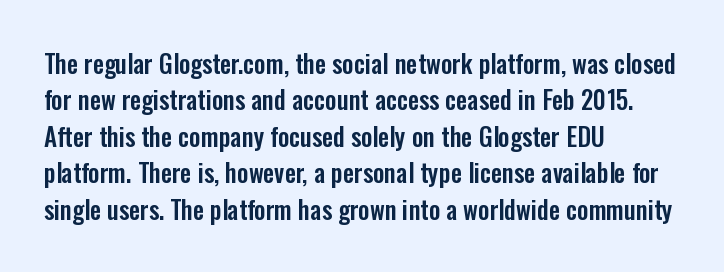
{"italic": "no", "underline": "no", "align": "left", "line_spacing": "normal", "line_spacing_ratio": 1.46, "letter_spacing": "normal", "letter_spacing_em": 0.0, "glyph_px": 25}
